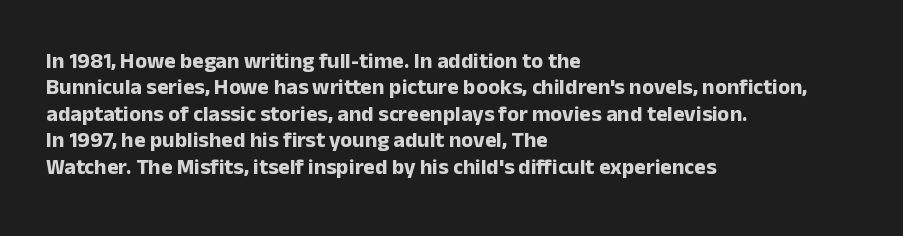
Q: Is the text bold? A: Yes.
Q: Is the text italic (slanted)? A: No, it is upright.
Q: Is the text underlined? A: No.
Q: How is the paragraph aligned? A: Left-aligned.
Q: Is the spacing between letters normal or unusually wide? A: Normal.
